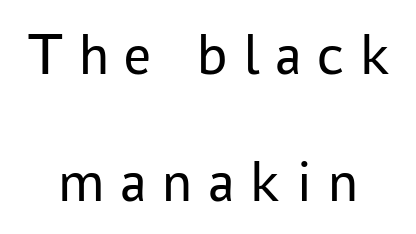
The image shows 60 px regular-weight sans-serif type, upright; set centered, loose line spacing (2.11x), unusually wide letter spacing (+0.26 em), not underlined; low stroke contrast and a medium x-height.
